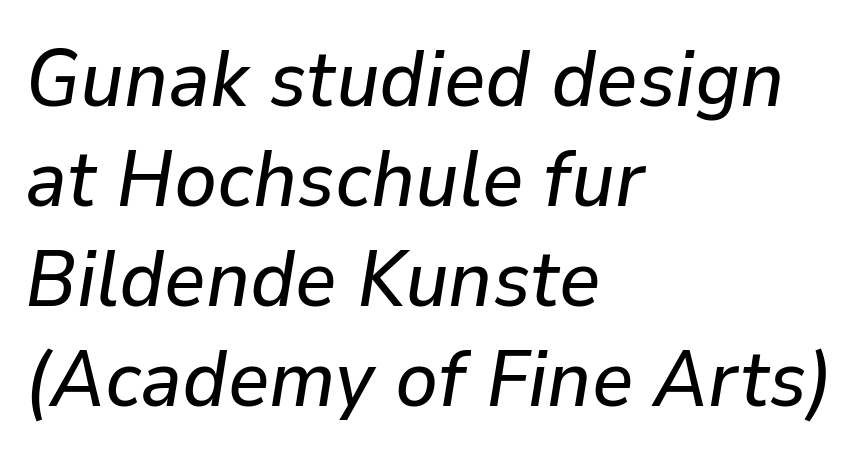
A typesetter would call this proportional, since set widths differ per character. Style check: oblique. The letters sit at their default tracking, neither squeezed nor spread. Teacher's note: observe the even left margin — that is flush-left alignment.
